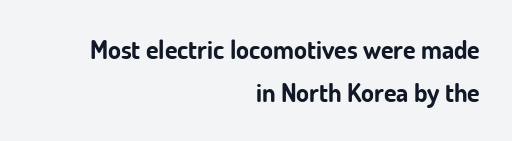
{"italic": "no", "bold": "yes", "underline": "no", "align": "right", "line_spacing": "normal", "line_spacing_ratio": 1.65, "letter_spacing": "normal", "letter_spacing_em": 0.0, "glyph_px": 26}
